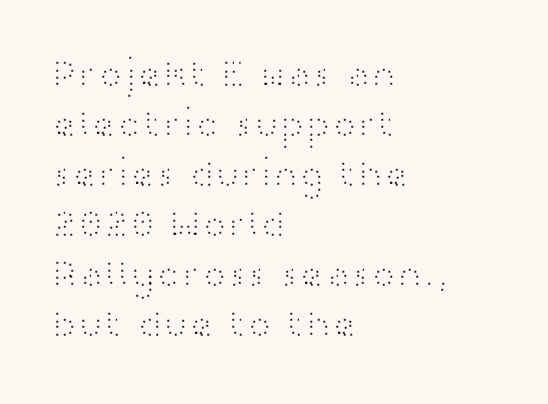
The image shows 39 px light, wide sans-serif type, upright; set left-aligned, normal line spacing (1.28x), normal letter spacing, not underlined; high stroke contrast and a medium x-height.
